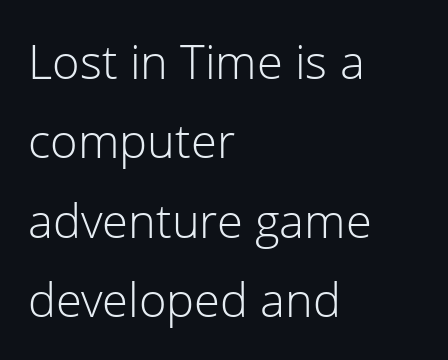
The image shows 47 px light sans-serif type, upright; set left-aligned, normal line spacing (1.69x), normal letter spacing, not underlined; low stroke contrast and a medium x-height.
